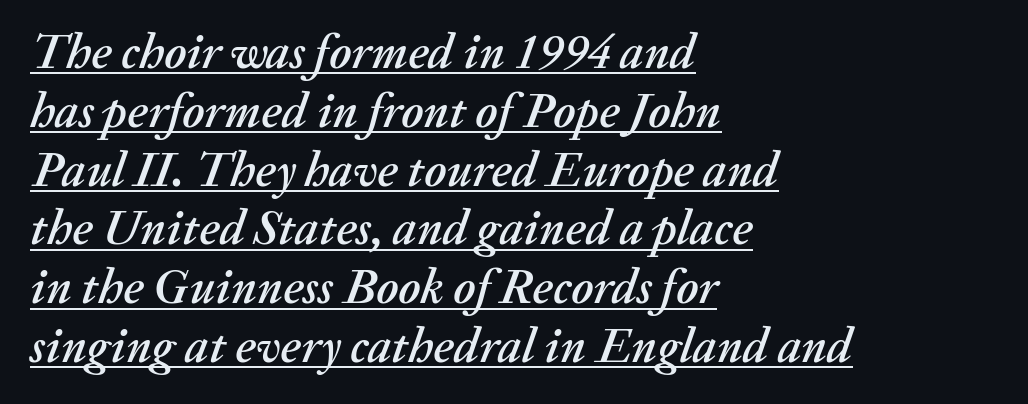
{"italic": "yes", "lean": "right", "slant_degrees": 20, "width": "normal", "stroke_contrast": "medium", "x_height": "medium", "monospaced": "no", "underline": "yes", "align": "left", "line_spacing_ratio": 1.2, "letter_spacing": "normal", "letter_spacing_em": 0.0, "glyph_px": 49}
